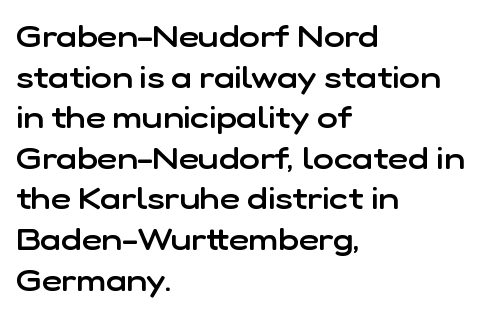
The image shows 31 px semibold sans-serif type, upright; set left-aligned, normal line spacing (1.31x), normal letter spacing, not underlined; low stroke contrast and a medium x-height.
